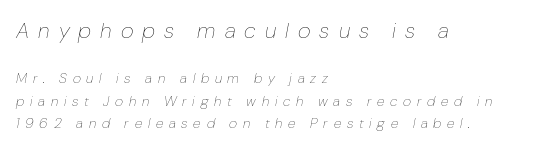
{"italic": "yes", "lean": "right", "slant_degrees": 10, "bold": "no", "underline": "no", "align": "left", "line_spacing": "normal", "line_spacing_ratio": 1.61, "letter_spacing": "wide", "letter_spacing_em": 0.41, "larger_block": "first", "size_ratio": 1.57, "glyph_px": 22}
